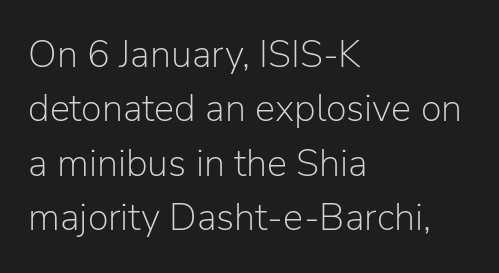
Reading down the block, your eye returns to a fixed left position each line. Horizontal bands of white between lines are of average thickness. Think of a printed novel: that variable character pitch is what you see here. Style check: upright. A sans-serif font was chosen for this passage.
